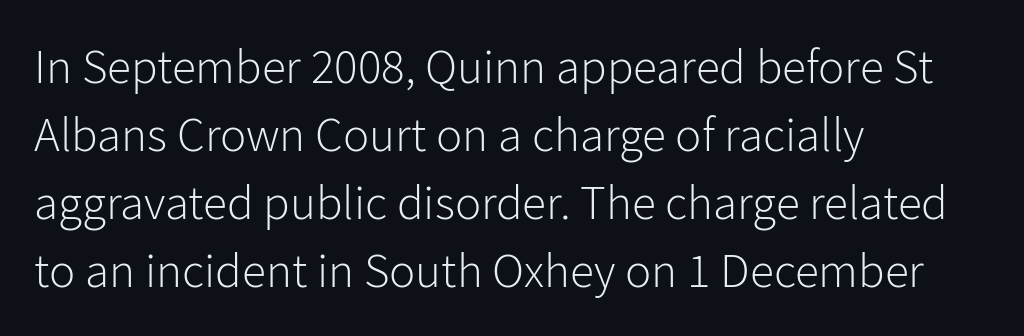
The passage shown has conventional tracking throughout. Note: no serifs on the glyphs. The baseline area is clear. The lettering holds an erect, upright posture throughout. The font is comparable to plain body text, perhaps lighter. Leftover space on each line is placed entirely after the last word.
